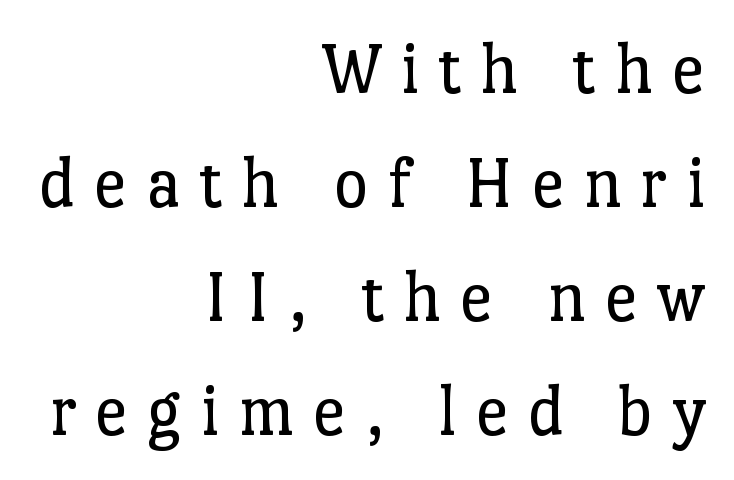
No chunkiness to these letters — they're not bold. Line endings align vertically; line beginnings do not. Each letter keeps its own natural width here, so spacing adapts to shape. The leading is moderate, giving the passage an even texture.
